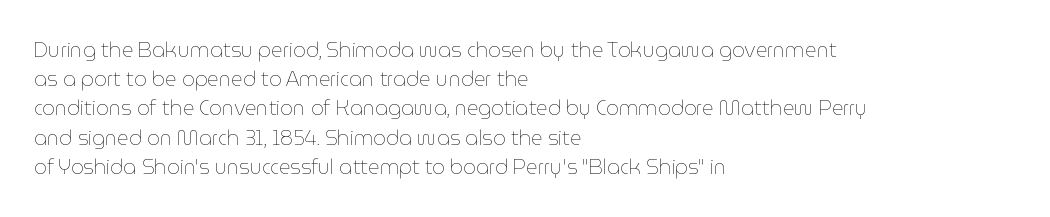
Q: Is the text bold? A: No.
Q: Is the text italic (slanted)? A: No, it is upright.
Q: Is the text underlined? A: No.
Q: How is the paragraph aligned? A: Left-aligned.
Q: Is the spacing between letters normal or unusually wide? A: Normal.
Q: Is the spacing between lines tight, normal or loose? A: Normal.
